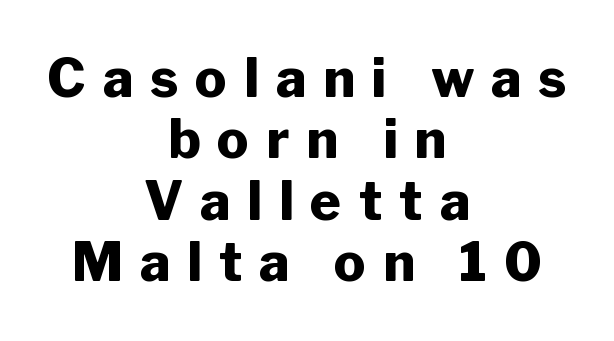
Q: Is the text bold? A: Yes.
Q: Is the text italic (slanted)? A: No, it is upright.
Q: Is the typeface a serif or a sans-serif typeface? A: Sans-serif.
Q: Is the text underlined? A: No.
Q: How is the paragraph aligned? A: Centered.
Q: Is the spacing between letters normal or unusually wide? A: Unusually wide.
Q: Width (condensed, normal, or wide)? A: Normal.
Q: Stroke contrast? A: Low.
Q: x-height? A: Medium.
Q: Monospaced? A: No.
